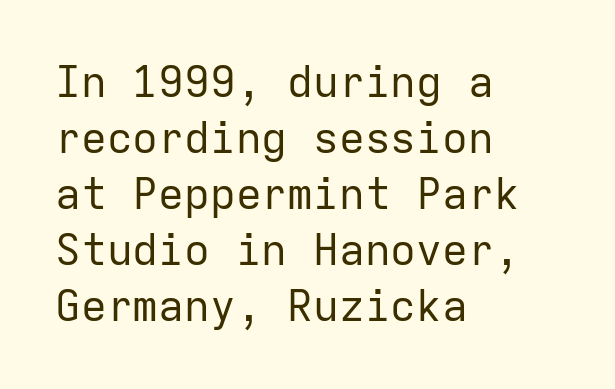
Every stem runs plumb, perpendicular to the baseline. The face used here is monospaced, like something from a code editor. This block has exactly the height ordinary leading produces. Nothing sits at the stroke ends, so this counts as sans-serif. In terms of letterspacing, this is plain default setting. The letters look calm and open, with moderate or lighter stems.
